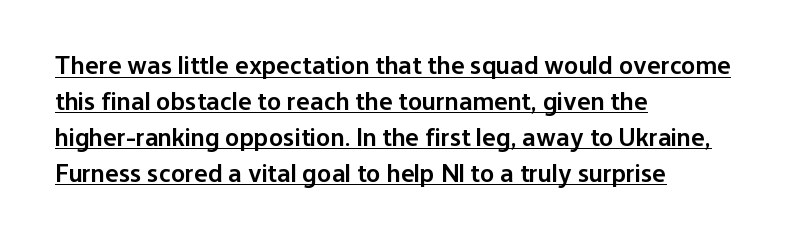
The image shows 26 px text type, upright; set left-aligned, normal line spacing (1.38x), normal letter spacing, underlined.
